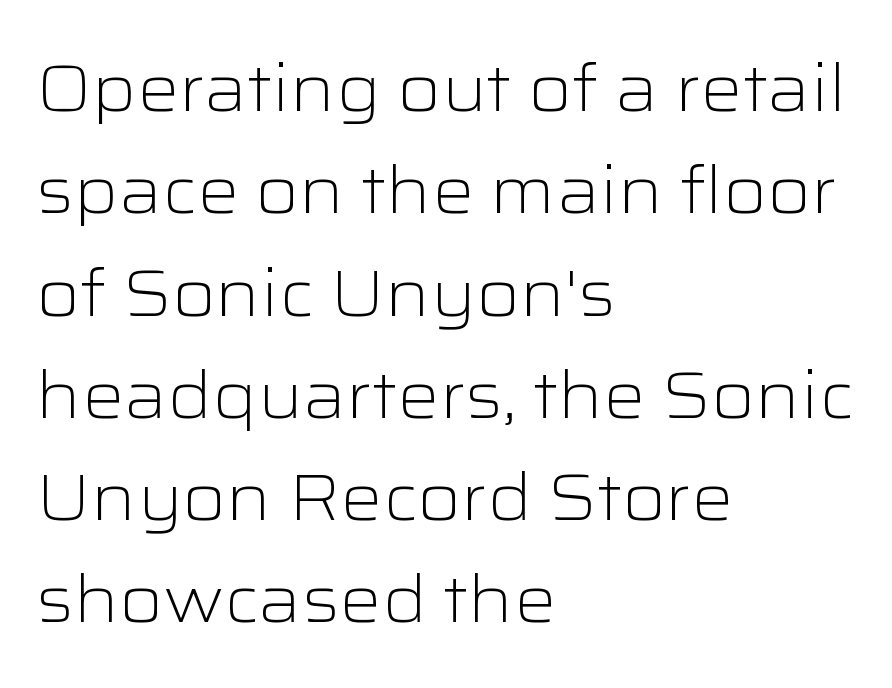
Q: Is the text bold? A: No.
Q: Is the text italic (slanted)? A: No, it is upright.
Q: Is the typeface a serif or a sans-serif typeface? A: Sans-serif.
Q: Is the text underlined? A: No.
Q: How is the paragraph aligned? A: Left-aligned.
Q: Is the spacing between letters normal or unusually wide? A: Normal.
Q: Is the spacing between lines tight, normal or loose? A: Normal.
Q: Width (condensed, normal, or wide)? A: Wide.
Q: Stroke contrast? A: Low.
Q: x-height? A: Medium.
Q: Monospaced? A: No.
